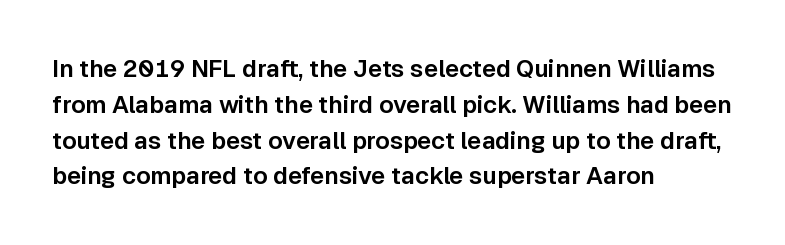
The image shows 24 px text type, upright; set left-aligned, normal line spacing (1.49x), normal letter spacing, not underlined.
